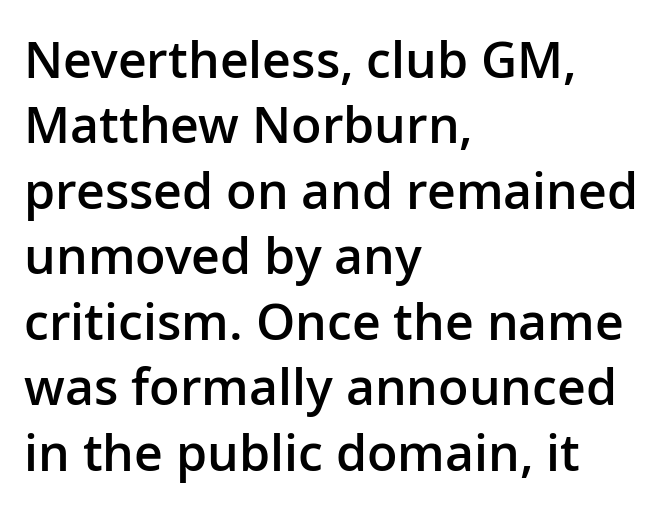
Q: Is the text bold? A: Semi-bold.
Q: Is the text italic (slanted)? A: No, it is upright.
Q: Is the typeface a serif or a sans-serif typeface? A: Sans-serif.
Q: Is the text underlined? A: No.
Q: How is the paragraph aligned? A: Left-aligned.
Q: Is the spacing between letters normal or unusually wide? A: Normal.
Q: Is the spacing between lines tight, normal or loose? A: Normal.
Q: Width (condensed, normal, or wide)? A: Normal.
Q: Stroke contrast? A: Low.
Q: x-height? A: Medium.
Q: Monospaced? A: No.
